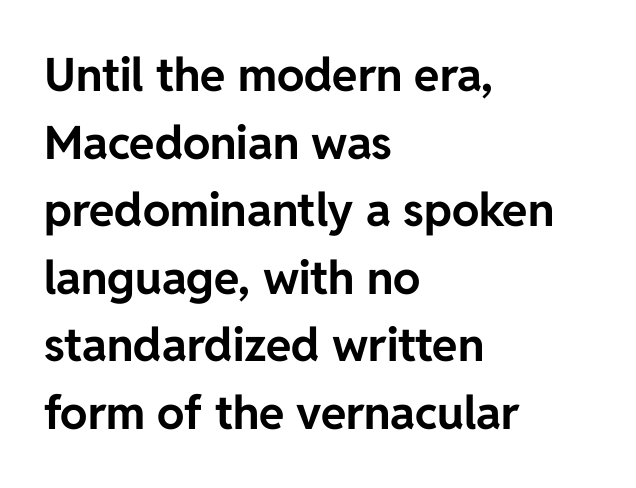
Q: Is the text bold? A: Yes.
Q: Is the text italic (slanted)? A: No, it is upright.
Q: Is the typeface a serif or a sans-serif typeface? A: Sans-serif.
Q: Is the text underlined? A: No.
Q: How is the paragraph aligned? A: Left-aligned.
Q: Is the spacing between letters normal or unusually wide? A: Normal.
Q: Is the spacing between lines tight, normal or loose? A: Normal.
Q: Width (condensed, normal, or wide)? A: Normal.
Q: Stroke contrast? A: Low.
Q: x-height? A: Medium.
Q: Monospaced? A: No.
